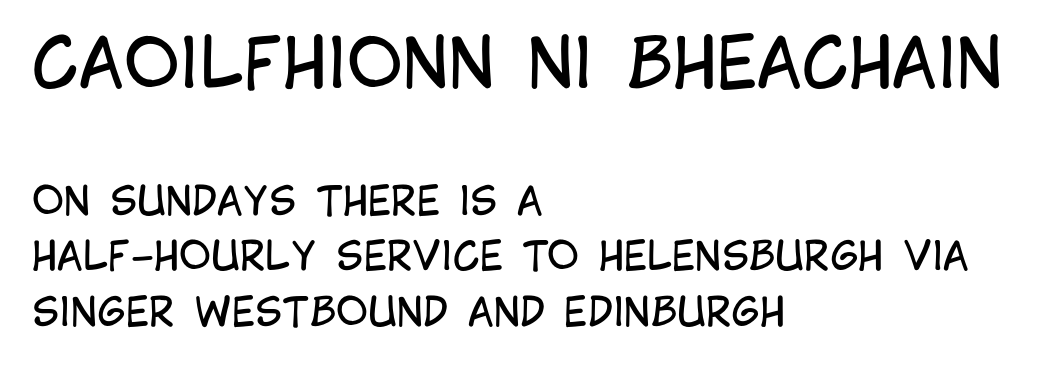
Regular leading. The gaps between neighbouring characters are ordinary and unremarkable. Larger block? The one above; the one below is distinctly smaller. A clean baseline with only descenders dipping below it. Is this a heavy cut? Hardly; it is regular or lighter. The designer went with a sans here, leaving each stem footless.
